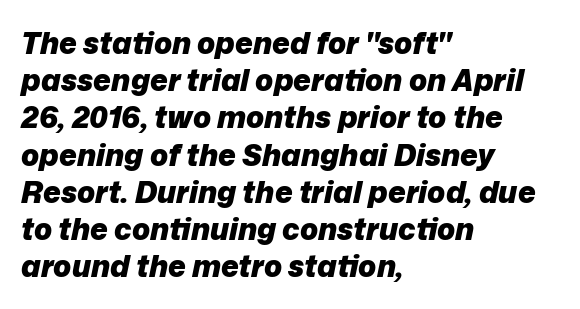
{"italic": "yes", "lean": "right", "slant_degrees": 12, "bold": "yes", "weight": "heavy", "width": "normal", "stroke_contrast": "low", "x_height": "medium", "monospaced": "no", "underline": "no", "align": "left", "line_spacing_ratio": 1.24, "letter_spacing": "normal", "letter_spacing_em": 0.0, "glyph_px": 30}
